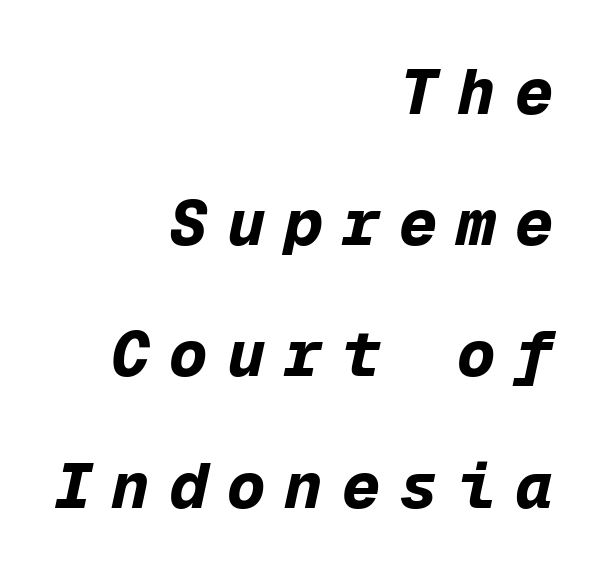
The image shows 64 px bold type, italic (leaning right), monospaced; set right-aligned, loose line spacing (2.05x), unusually wide letter spacing (+0.3 em), not underlined; low stroke contrast and a medium x-height.
